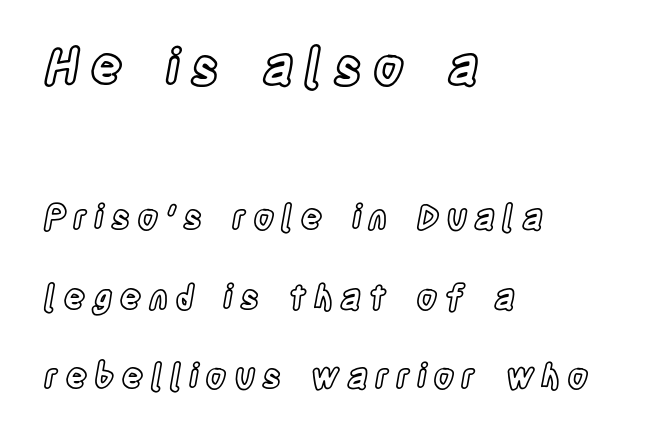
Q: Is the text italic (slanted)? A: Yes.
Q: Is the text underlined? A: No.
Q: How is the paragraph aligned? A: Left-aligned.
Q: Is the spacing between letters normal or unusually wide? A: Unusually wide.
Q: Is the spacing between lines tight, normal or loose? A: Loose.
Q: Which block of text is set in a larger size, the first (top) or the second (bottom)? A: The first (top) one.
Q: Width (condensed, normal, or wide)? A: Condensed.
Q: x-height? A: Large.
Q: Monospaced? A: No.
